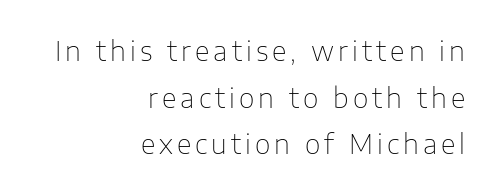
{"italic": "no", "bold": "no", "underline": "no", "align": "right", "line_spacing_ratio": 1.73, "glyph_px": 27}
